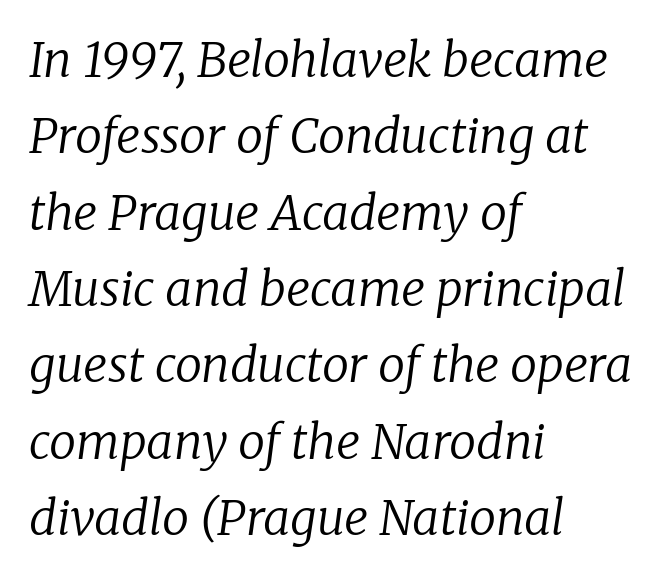
The image shows 48 px regular-weight serif type, italic (leaning right); set left-aligned, normal line spacing (1.59x), normal letter spacing, not underlined; low stroke contrast and a medium x-height.
